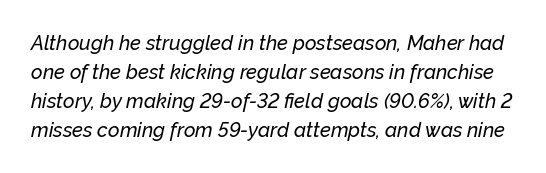
Every character sits at an angle, as italics do. The letters sit at their default tracking, neither squeezed nor spread. The space beneath each line is pristine and unruled. Leading: standard.
